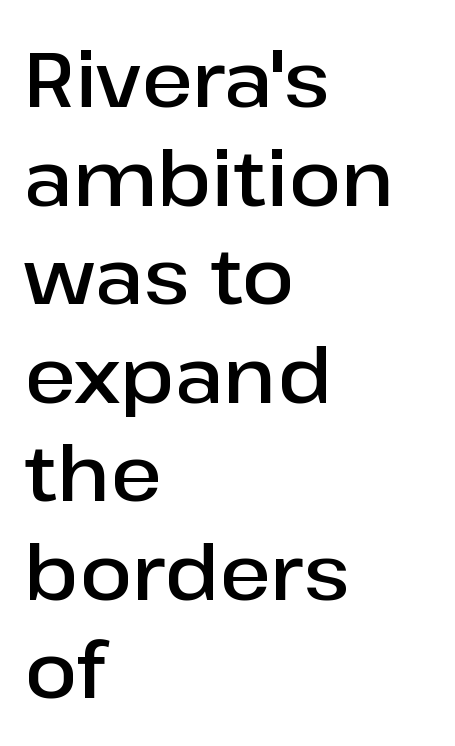
Q: Is the text bold? A: Semi-bold.
Q: Is the text italic (slanted)? A: No, it is upright.
Q: Is the typeface a serif or a sans-serif typeface? A: Sans-serif.
Q: Is the text underlined? A: No.
Q: How is the paragraph aligned? A: Left-aligned.
Q: Is the spacing between letters normal or unusually wide? A: Normal.
Q: Is the spacing between lines tight, normal or loose? A: Normal.
Q: Width (condensed, normal, or wide)? A: Normal.
Q: Stroke contrast? A: Low.
Q: x-height? A: Medium.
Q: Monospaced? A: No.
